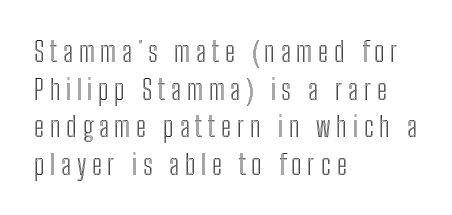
Q: Is the text italic (slanted)? A: No, it is upright.
Q: Is the text underlined? A: No.
Q: How is the paragraph aligned? A: Left-aligned.
Q: Is the spacing between letters normal or unusually wide? A: Unusually wide.
Q: Is the spacing between lines tight, normal or loose? A: Normal.
Q: Width (condensed, normal, or wide)? A: Condensed.
Q: x-height? A: Medium.
Q: Monospaced? A: No.
